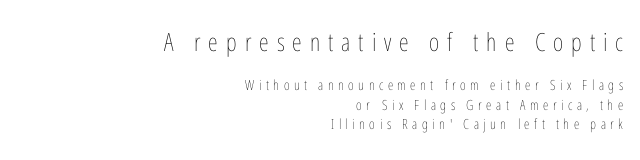
Leading matches the norm, producing a regular column. The weight would be labelled regular, book, light, or lighter still. Where is the straight margin? On the right. The type sits square on the baseline with zero lean.
